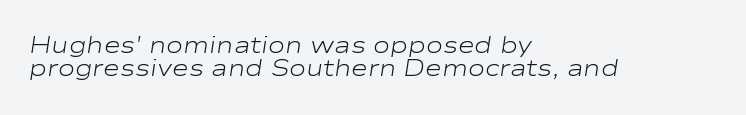
Which margin do the lines hug? The left one — the right edge is uneven. Rows of type sit shoulder to shoulder in the vertical direction. How are the letters spaced? Ordinarily, with no added tracking. Looking at the ascenders, they clearly lean.
